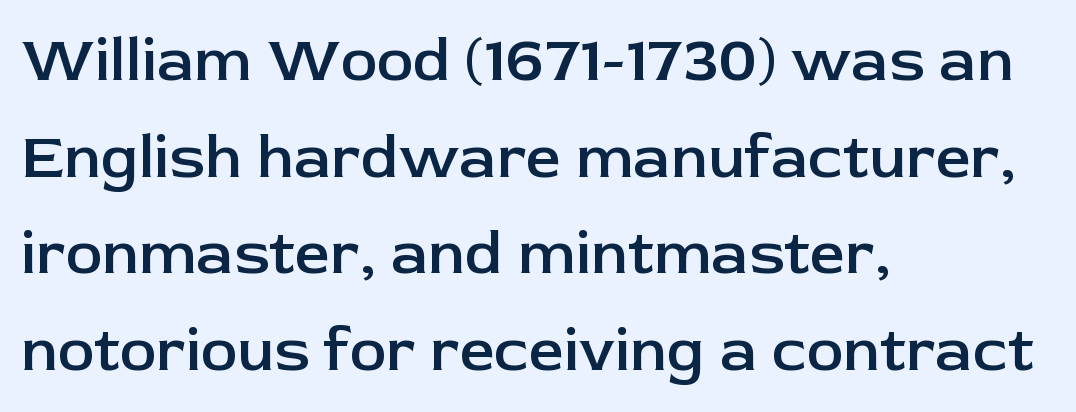
The image shows 62 px semibold sans-serif type, upright; set left-aligned, normal line spacing (1.56x), normal letter spacing, not underlined; low stroke contrast and a medium x-height.
